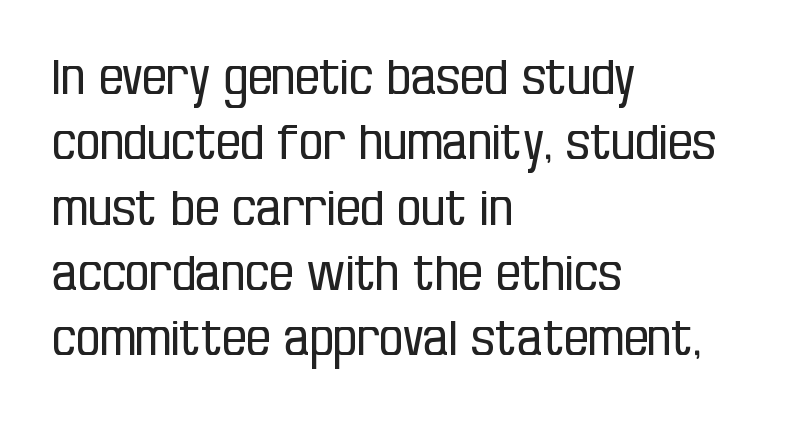
{"serif": "no", "italic": "no", "bold": "no", "weight": "regular", "width": "condensed", "stroke_contrast": "low", "x_height": "large", "monospaced": "no", "underline": "no", "align": "left", "line_spacing": "normal", "line_spacing_ratio": 1.36, "letter_spacing": "normal", "letter_spacing_em": 0.0, "glyph_px": 48}
